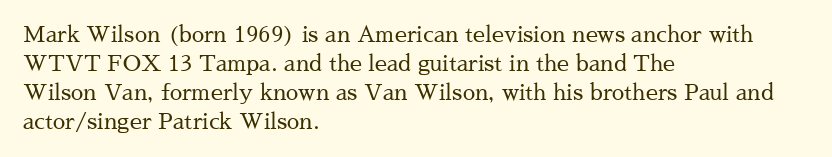
Q: Is the text bold? A: No.
Q: Is the text italic (slanted)? A: No, it is upright.
Q: Is the text underlined? A: No.
Q: How is the paragraph aligned? A: Left-aligned.
Q: Is the spacing between letters normal or unusually wide? A: Normal.
Q: Is the spacing between lines tight, normal or loose? A: Normal.
